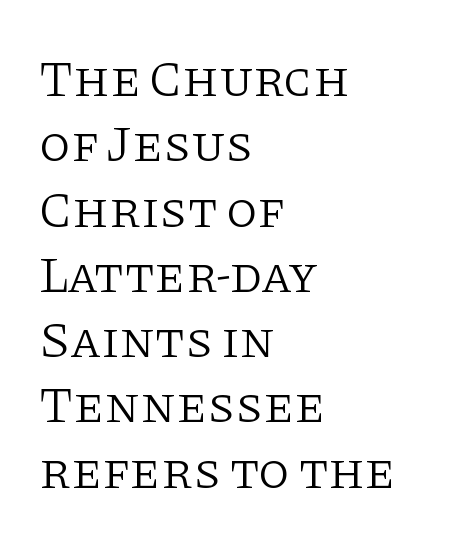
{"serif": "yes", "italic": "no", "bold": "no", "weight": "light", "width": "normal", "stroke_contrast": "low", "x_height": "large", "monospaced": "no", "underline": "no", "align": "left", "line_spacing": "normal", "line_spacing_ratio": 1.28, "letter_spacing": "normal", "letter_spacing_em": 0.0, "glyph_px": 51}
